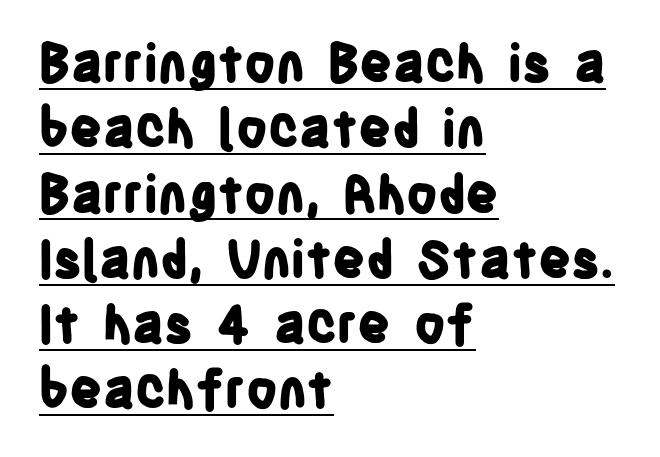
{"serif": "no", "italic": "no", "bold": "yes", "weight": "bold", "width": "condensed", "stroke_contrast": "low", "x_height": "large", "monospaced": "no", "underline": "yes", "align": "left", "line_spacing": "normal", "line_spacing_ratio": 1.28, "letter_spacing": "normal", "letter_spacing_em": 0.0, "glyph_px": 51}
